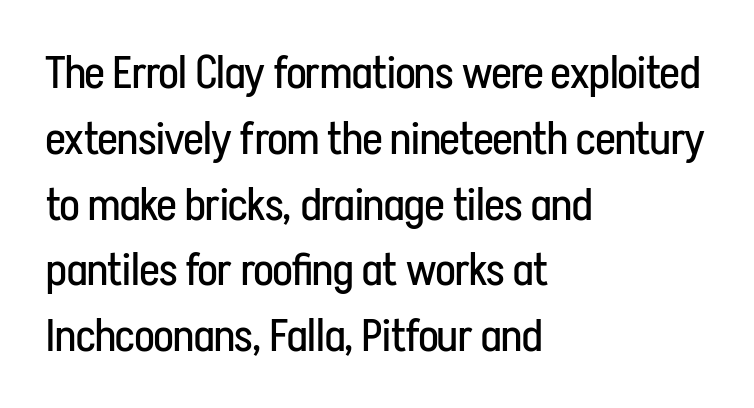
The image shows 46 px regular-weight, condensed sans-serif type, upright; set left-aligned, normal line spacing (1.43x), normal letter spacing, not underlined; low stroke contrast and a medium x-height.
